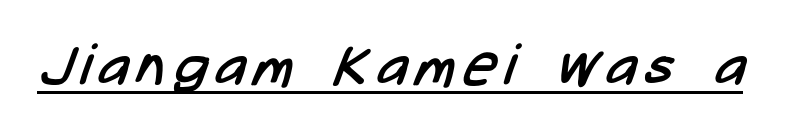
The image shows 57 px regular-weight, condensed sans-serif type; set underlined; low stroke contrast and a medium x-height.
